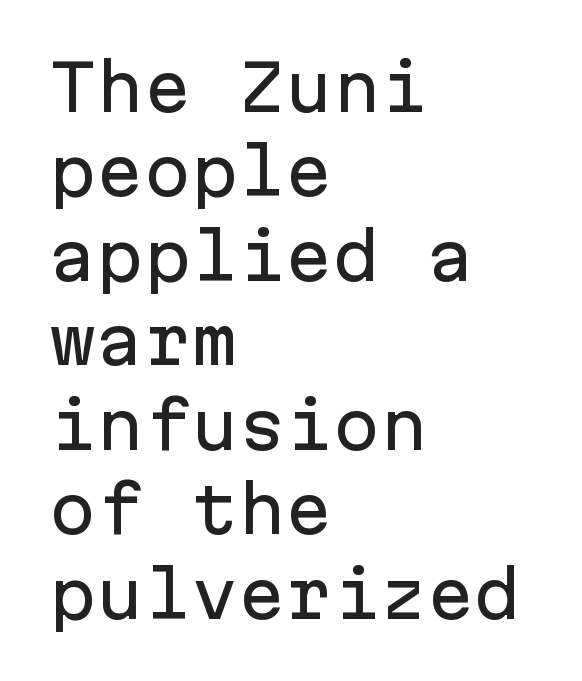
{"serif": "no", "italic": "no", "width": "normal", "stroke_contrast": "low", "x_height": "medium", "monospaced": "yes", "underline": "no", "align": "left", "line_spacing": "normal", "line_spacing_ratio": 1.34, "letter_spacing": "normal", "letter_spacing_em": 0.0, "glyph_px": 63}
